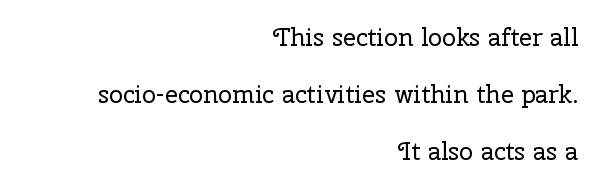
No heavy texture on the line: the type isn't bold. Look at the tracking — it's just the regular setting, nothing added. Nobody drew a line under any word here. Widely set lines give the paragraph a tall, airy silhouette. Compared with a flush-left layout, this one pins lines to the opposite, right side. A roman cut, with each character standing at attention.
